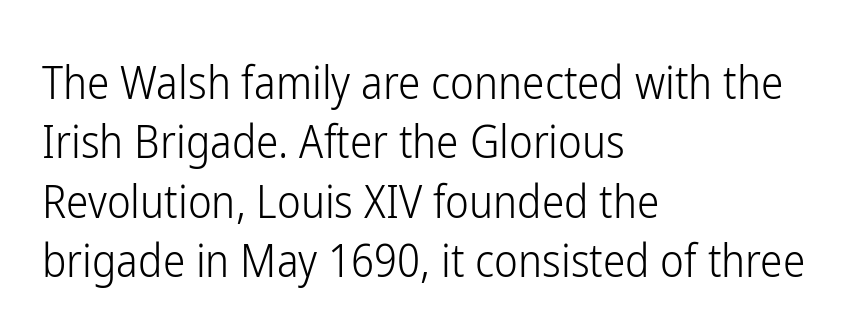
No extra tracking has been applied to these lines. The letters advance in unequal steps, a hallmark of proportional type. Counters stay open thanks to moderate or lighter strokes. When letters stand straight like this, we call the style roman or upright.
